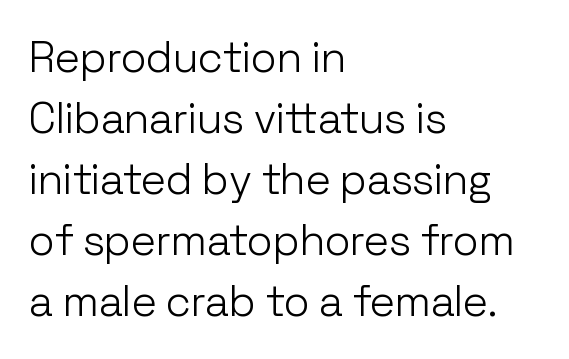
{"serif": "no", "italic": "no", "bold": "no", "weight": "light", "width": "normal", "stroke_contrast": "low", "x_height": "medium", "monospaced": "no", "underline": "no", "align": "left", "line_spacing": "normal", "line_spacing_ratio": 1.42, "letter_spacing": "normal", "letter_spacing_em": 0.0, "glyph_px": 43}
